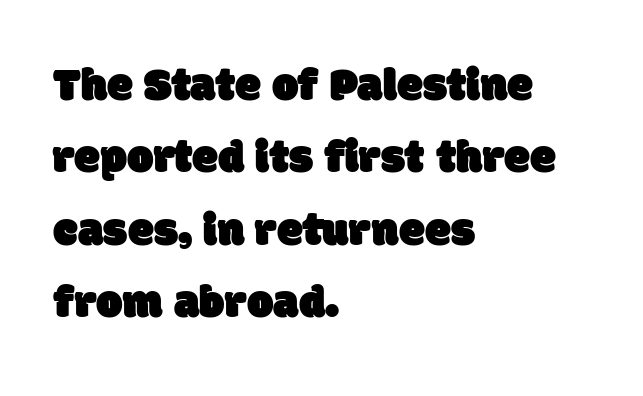
The image shows 47 px sans-serif type; set left-aligned, normal line spacing (1.54x), normal letter spacing, not underlined; low stroke contrast and a large x-height.
